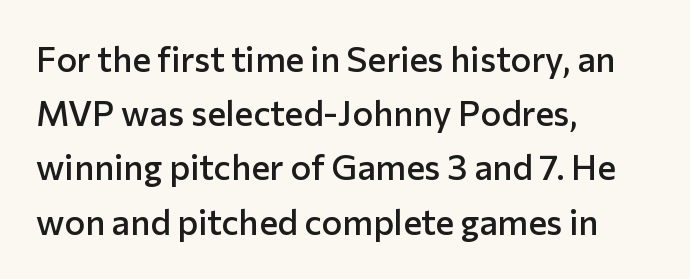
The letters sit at their default tracking, neither squeezed nor spread. Whoever set this chose a conventional vertical rhythm. Set as a demibold, roughly 600 on the weight scale. A student would call this left alignment; a typographer would say flush left, rag right. This sample uses an upright cut, with every glyph sitting square on the baseline.
